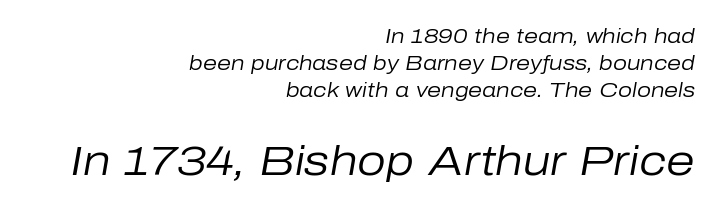
The image shows 41 px regular-weight type, italic (leaning right); set right-aligned, normal line spacing (1.35x), normal letter spacing, not underlined; the second (bottom) block is 2.05x larger; low stroke contrast and a medium x-height.
